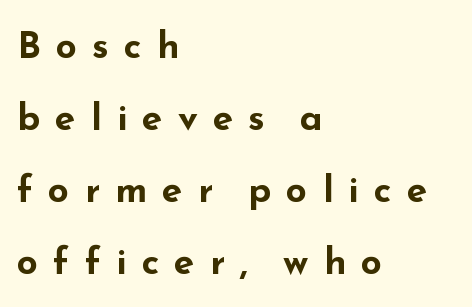
The font's upright variant was chosen for this text. Which margin do the lines hug? The left one — the right edge is uneven. The passage shown stacks its lines with a broad gap. Each letter's strokes conclude bluntly, with no projecting serifs.
